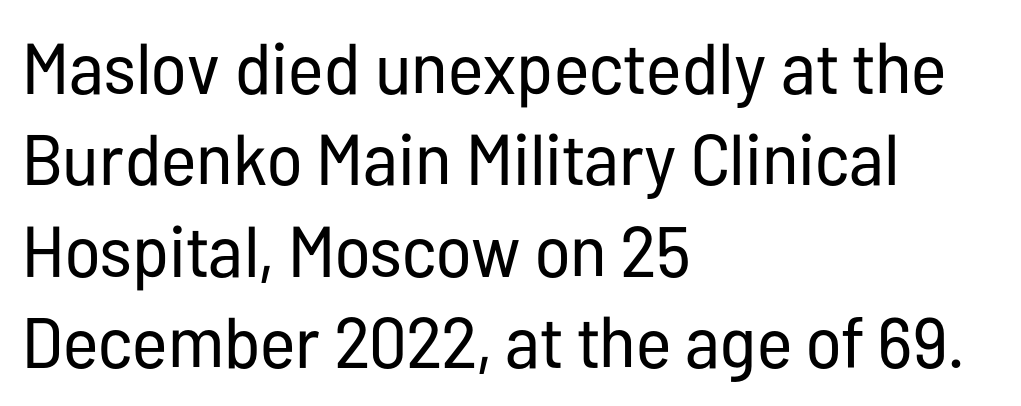
Summary of weight: not heavy and not bold. Layout note: lines flush left. To sum up the face: it is a sans, with no serifs. Nothing unusual about the tracking: characters are spaced as the font intends. Is there any slant? The stems are plumb. The specimen omits any rule beneath the text block's lines.
